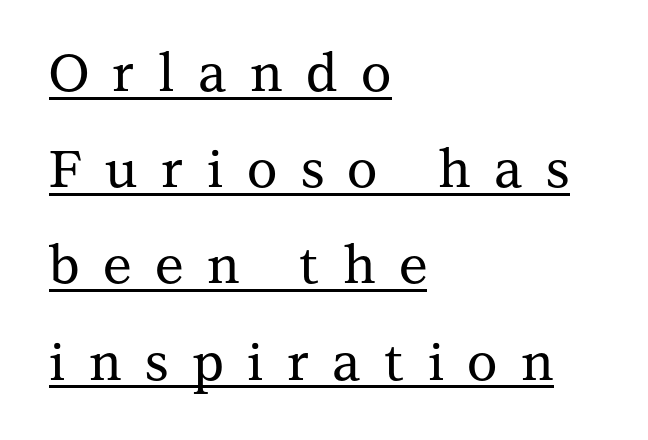
Q: Is the text italic (slanted)? A: No, it is upright.
Q: Is the typeface a serif or a sans-serif typeface? A: Serif.
Q: Is the text underlined? A: Yes.
Q: How is the paragraph aligned? A: Left-aligned.
Q: Is the spacing between letters normal or unusually wide? A: Unusually wide.
Q: Width (condensed, normal, or wide)? A: Normal.
Q: Stroke contrast? A: Medium.
Q: x-height? A: Medium.
Q: Monospaced? A: No.
